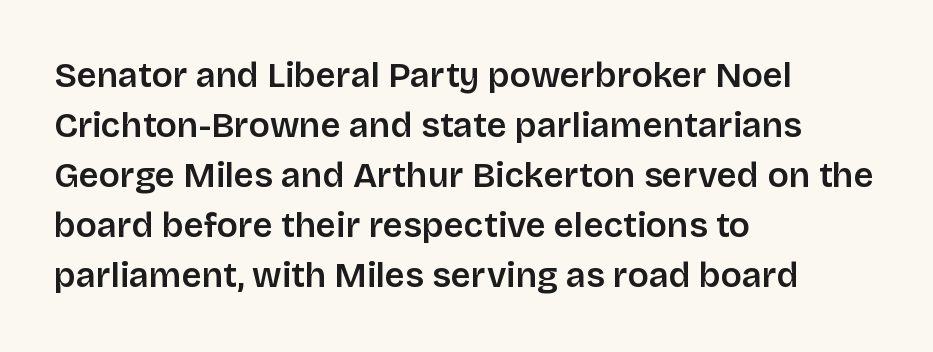
Q: Is the text italic (slanted)? A: No, it is upright.
Q: Is the typeface a serif or a sans-serif typeface? A: Sans-serif.
Q: Is the text underlined? A: No.
Q: How is the paragraph aligned? A: Left-aligned.
Q: Is the spacing between letters normal or unusually wide? A: Normal.
Q: Is the spacing between lines tight, normal or loose? A: Normal.
Q: Width (condensed, normal, or wide)? A: Normal.
Q: Stroke contrast? A: Low.
Q: x-height? A: Large.
Q: Monospaced? A: No.
